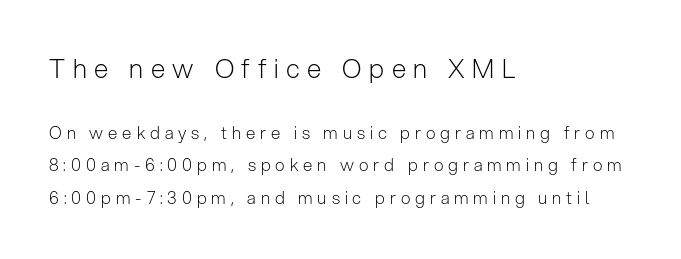
The image shows 26 px text type, upright; set left-aligned, loose line spacing (1.92x), unusually wide letter spacing (+0.29 em), not underlined; the first (top) block is 1.53x larger.
